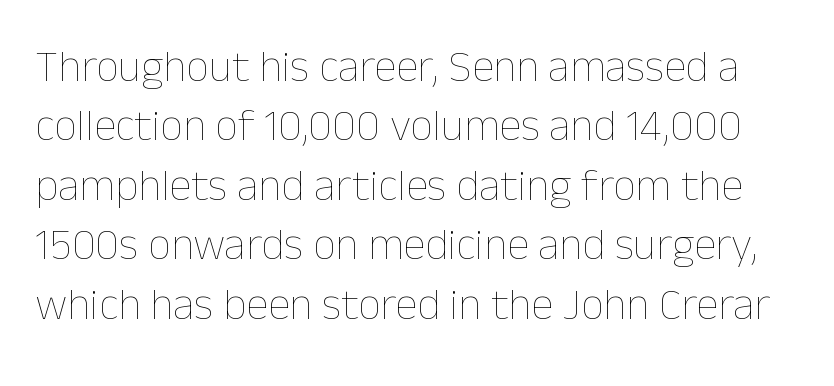
Q: Is the text bold? A: No.
Q: Is the text italic (slanted)? A: No, it is upright.
Q: Is the text underlined? A: No.
Q: Is the spacing between letters normal or unusually wide? A: Normal.
Q: Is the spacing between lines tight, normal or loose? A: Normal.
Q: Width (condensed, normal, or wide)? A: Normal.
Q: Stroke contrast? A: Low.
Q: x-height? A: Medium.
Q: Monospaced? A: No.
